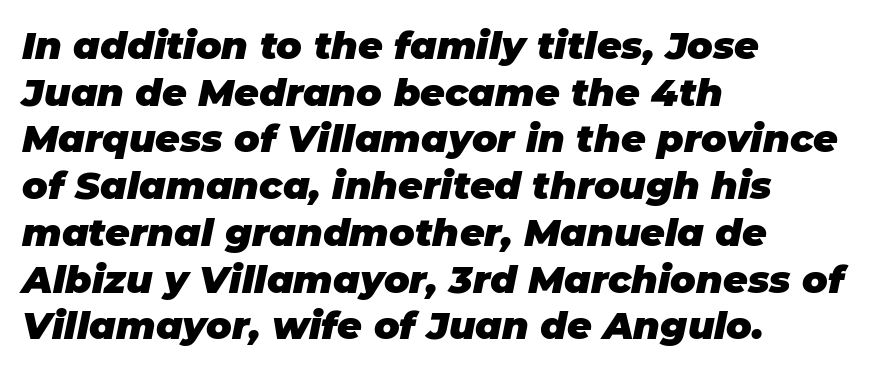
{"italic": "yes", "lean": "right", "slant_degrees": 11, "bold": "yes", "weight": "heavy", "width": "normal", "stroke_contrast": "low", "x_height": "large", "monospaced": "no", "underline": "no", "align": "left", "line_spacing_ratio": 1.23, "letter_spacing": "normal", "letter_spacing_em": 0.0, "glyph_px": 38}
